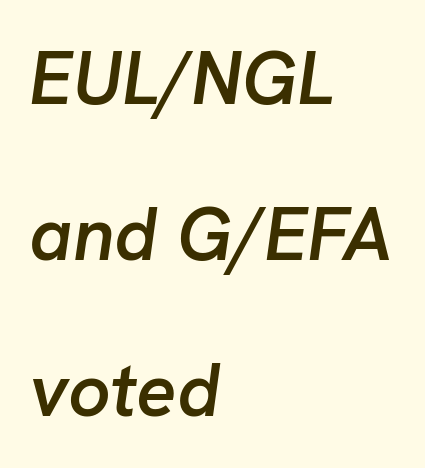
The image shows 75 px semibold type, italic (leaning right); set left-aligned, loose line spacing (2.08x), normal letter spacing, not underlined; low stroke contrast and a medium x-height.
